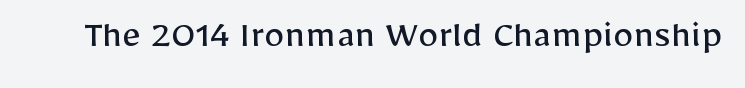
Q: Is the text bold? A: No.
Q: Is the text italic (slanted)? A: No, it is upright.
Q: Is the typeface a serif or a sans-serif typeface? A: Sans-serif.
Q: Is the text underlined? A: No.
Q: Is the spacing between letters normal or unusually wide? A: Normal.
Q: Width (condensed, normal, or wide)? A: Normal.
Q: Stroke contrast? A: Low.
Q: x-height? A: Medium.
Q: Monospaced? A: No.
